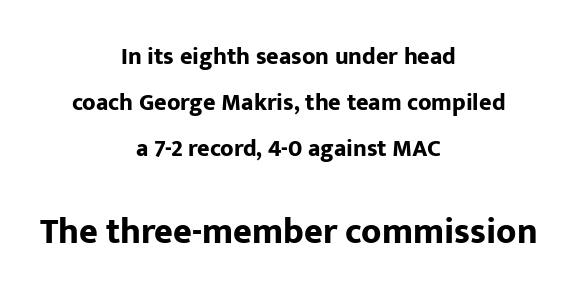
The image shows 36 px bold sans-serif type, upright; set centered, loose line spacing (1.91x), normal letter spacing, not underlined; the second (bottom) block is 1.5x larger; low stroke contrast and a medium x-height.
